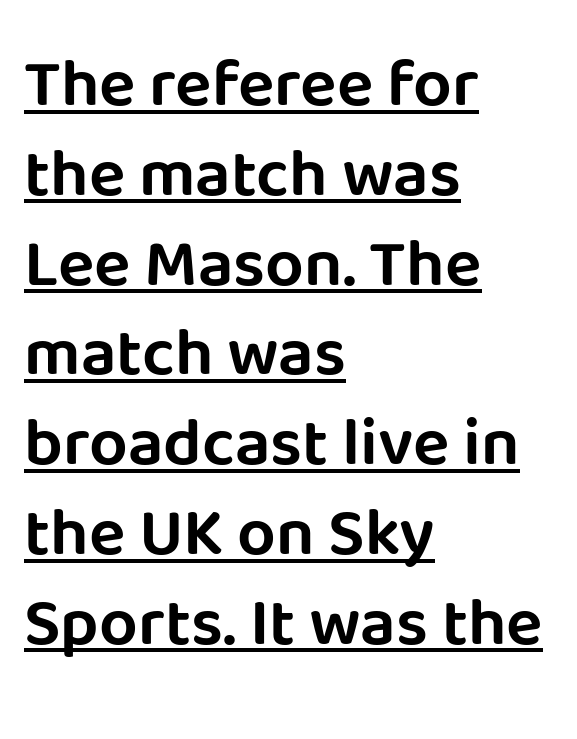
Q: Is the text italic (slanted)? A: No, it is upright.
Q: Is the typeface a serif or a sans-serif typeface? A: Sans-serif.
Q: Is the text underlined? A: Yes.
Q: How is the paragraph aligned? A: Left-aligned.
Q: Is the spacing between letters normal or unusually wide? A: Normal.
Q: Is the spacing between lines tight, normal or loose? A: Normal.
Q: Width (condensed, normal, or wide)? A: Normal.
Q: Stroke contrast? A: Low.
Q: x-height? A: Large.
Q: Monospaced? A: No.
